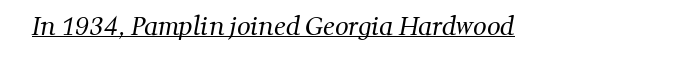
{"bold": "no", "underline": "yes", "letter_spacing": "normal", "letter_spacing_em": 0.0, "glyph_px": 24}
